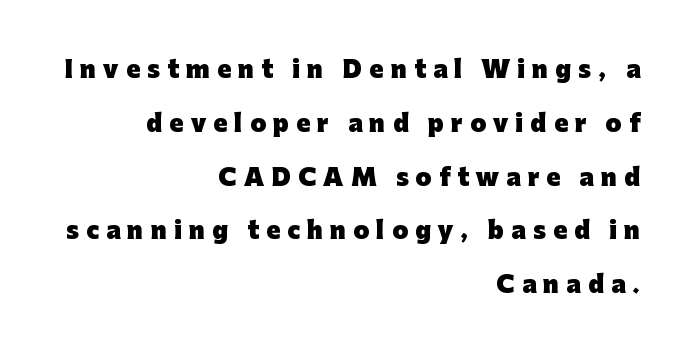
{"italic": "no", "bold": "yes", "underline": "no", "align": "right", "line_spacing": "loose", "line_spacing_ratio": 2.34, "letter_spacing": "wide", "letter_spacing_em": 0.31, "glyph_px": 23}
